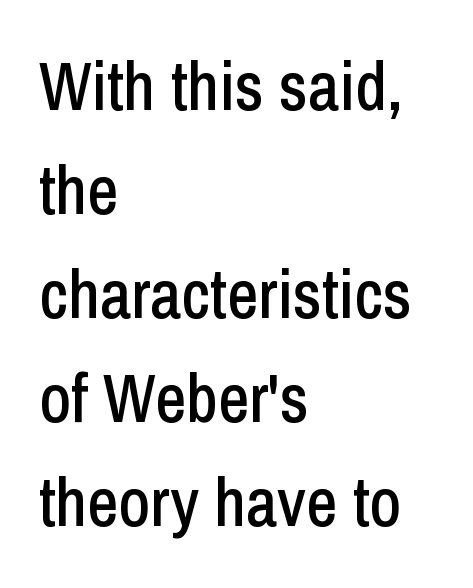
Q: Is the text italic (slanted)? A: No, it is upright.
Q: Is the typeface a serif or a sans-serif typeface? A: Sans-serif.
Q: Is the text underlined? A: No.
Q: How is the paragraph aligned? A: Left-aligned.
Q: Is the spacing between letters normal or unusually wide? A: Normal.
Q: Is the spacing between lines tight, normal or loose? A: Normal.
Q: Width (condensed, normal, or wide)? A: Condensed.
Q: Stroke contrast? A: Low.
Q: x-height? A: Medium.
Q: Monospaced? A: No.
